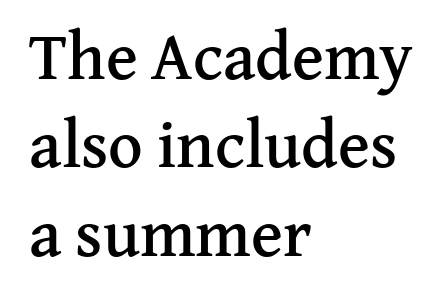
The paragraph has a hard left edge and a soft right edge. Italic: no, the glyphs are upright roman. The rows are spaced the way most documents space them. Caption: standard tracking, unaltered.
